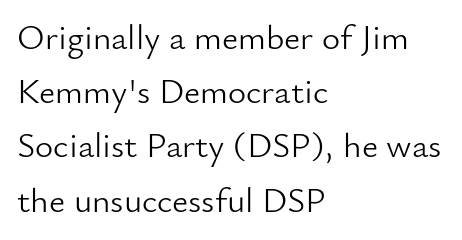
Q: Is the text bold? A: No.
Q: Is the text italic (slanted)? A: No, it is upright.
Q: Is the typeface a serif or a sans-serif typeface? A: Sans-serif.
Q: Is the text underlined? A: No.
Q: How is the paragraph aligned? A: Left-aligned.
Q: Is the spacing between letters normal or unusually wide? A: Normal.
Q: Is the spacing between lines tight, normal or loose? A: Normal.
Q: Width (condensed, normal, or wide)? A: Normal.
Q: Stroke contrast? A: Low.
Q: x-height? A: Small.
Q: Monospaced? A: No.
